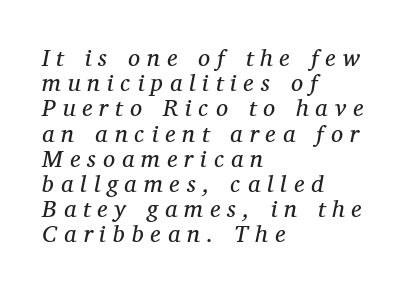
{"italic": "yes", "lean": "right", "slant_degrees": 12, "bold": "no", "underline": "no", "align": "left", "line_spacing": "tight", "line_spacing_ratio": 1.05, "letter_spacing": "wide", "letter_spacing_em": 0.29, "glyph_px": 24}
